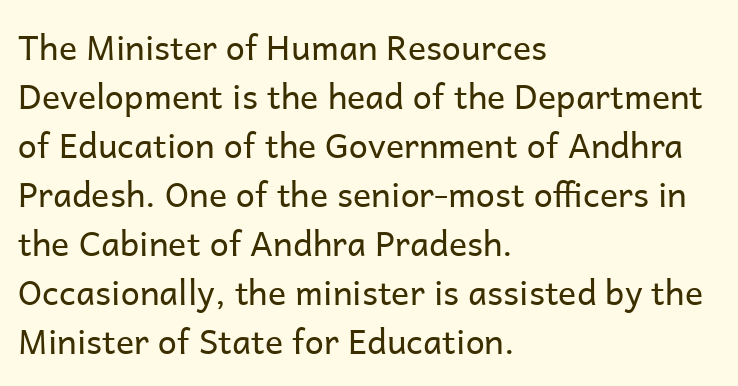
{"serif": "no", "italic": "no", "bold": "no", "weight": "regular", "width": "normal", "stroke_contrast": "low", "x_height": "medium", "monospaced": "no", "underline": "no", "align": "left", "line_spacing": "normal", "line_spacing_ratio": 1.44, "letter_spacing": "normal", "letter_spacing_em": 0.0, "glyph_px": 34}
